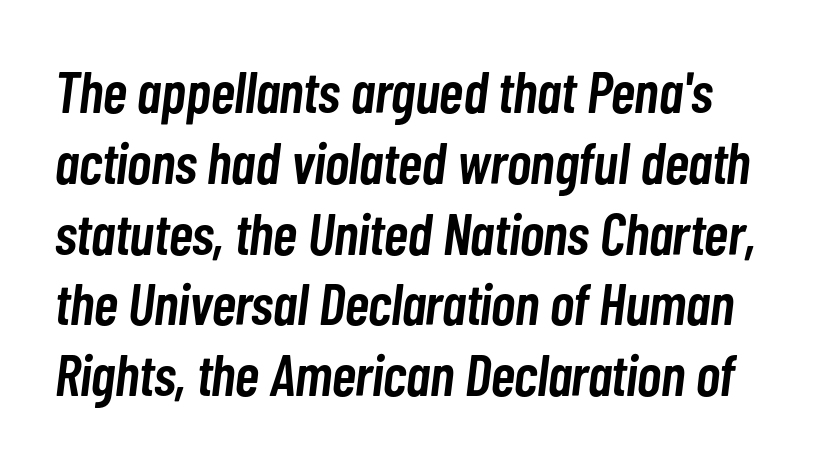
{"italic": "yes", "lean": "right", "slant_degrees": 7, "bold": "semi", "weight": "semibold", "width": "condensed", "stroke_contrast": "low", "x_height": "medium", "monospaced": "no", "underline": "no", "line_spacing_ratio": 1.22, "letter_spacing": "normal", "letter_spacing_em": 0.0, "glyph_px": 58}
